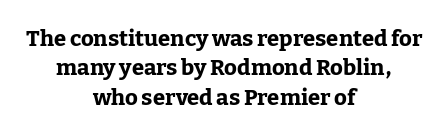
The image shows 22 px bold type, upright; set centered, normal line spacing (1.33x), normal letter spacing, not underlined.
